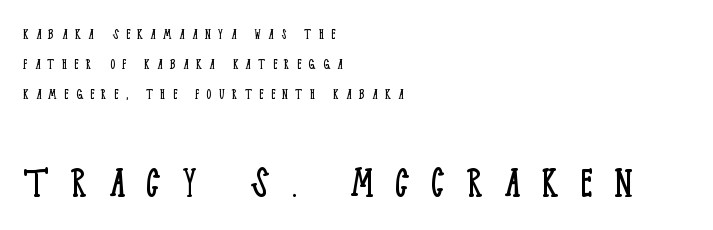
Q: Is the text bold? A: No.
Q: Is the text italic (slanted)? A: No, it is upright.
Q: Is the typeface a serif or a sans-serif typeface? A: Serif.
Q: Is the text underlined? A: No.
Q: How is the paragraph aligned? A: Left-aligned.
Q: Is the spacing between letters normal or unusually wide? A: Unusually wide.
Q: Which block of text is set in a larger size, the first (top) or the second (bottom)? A: The second (bottom) one.
Q: Width (condensed, normal, or wide)? A: Condensed.
Q: Stroke contrast? A: Low.
Q: x-height? A: Large.
Q: Monospaced? A: No.
